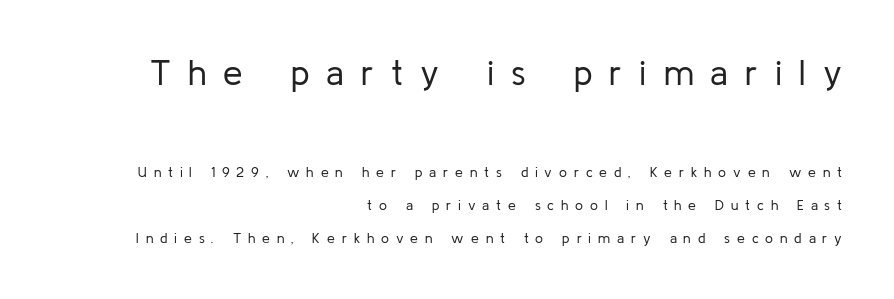
{"serif": "no", "italic": "no", "bold": "no", "weight": "regular", "width": "normal", "stroke_contrast": "low", "x_height": "medium", "monospaced": "no", "underline": "no", "align": "right", "line_spacing": "loose", "line_spacing_ratio": 2.37, "letter_spacing": "wide", "letter_spacing_em": 0.49, "larger_block": "first", "size_ratio": 2.5, "glyph_px": 35}
